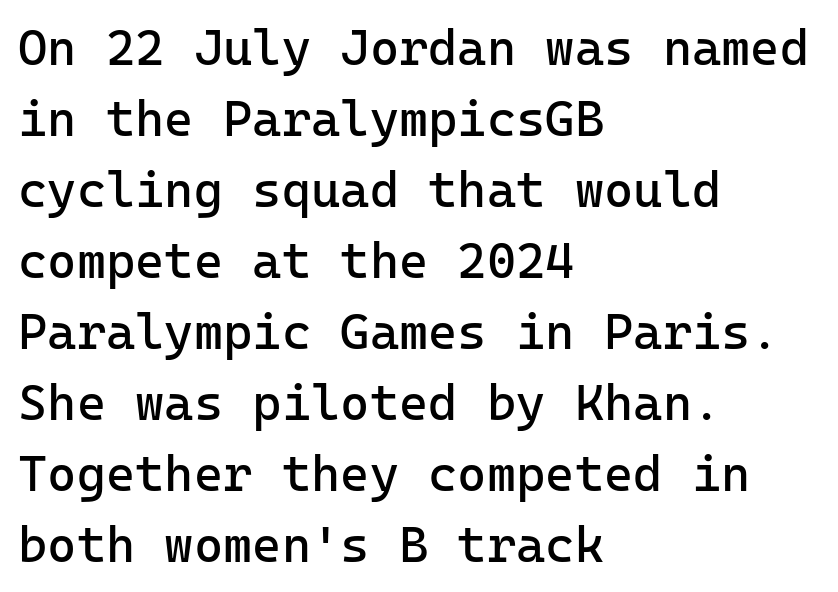
{"serif": "no", "italic": "no", "bold": "no", "weight": "regular", "width": "normal", "stroke_contrast": "low", "x_height": "medium", "underline": "no", "align": "left", "line_spacing": "normal", "line_spacing_ratio": 1.42, "letter_spacing": "normal", "letter_spacing_em": 0.0, "glyph_px": 50}
